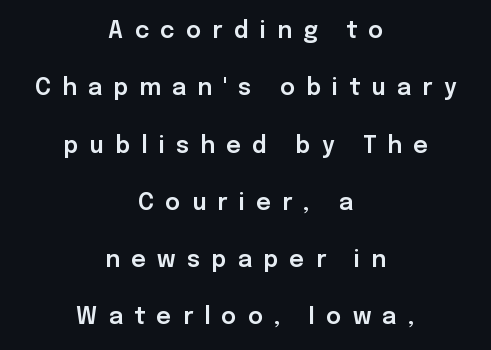
The image shows 23 px text type, upright; set centered, loose line spacing (2.49x), unusually wide letter spacing (+0.49 em), not underlined.
